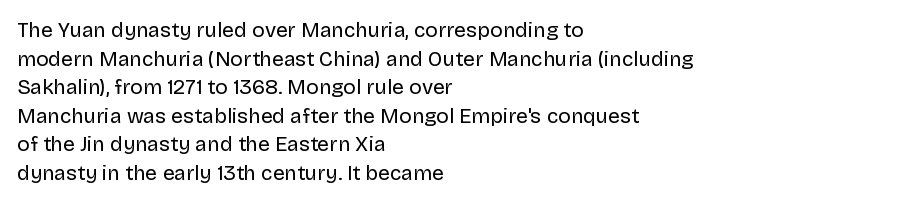
The image shows 21 px text type, upright; set left-aligned, normal line spacing (1.36x), normal letter spacing, not underlined.
